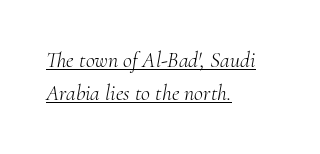
{"italic": "yes", "lean": "right", "slant_degrees": 10, "bold": "no", "underline": "yes", "align": "left", "line_spacing": "normal", "line_spacing_ratio": 1.51, "letter_spacing": "normal", "letter_spacing_em": 0.0, "glyph_px": 22}
